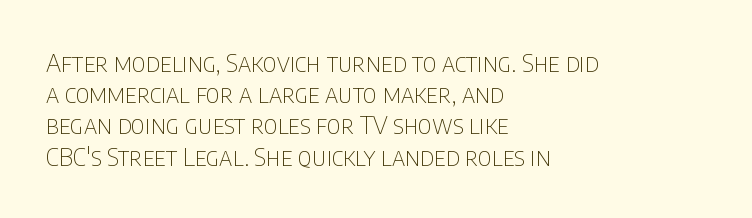
{"italic": "no", "bold": "no", "underline": "no", "align": "left", "line_spacing": "normal", "line_spacing_ratio": 1.25, "letter_spacing": "normal", "letter_spacing_em": 0.0, "glyph_px": 25}
